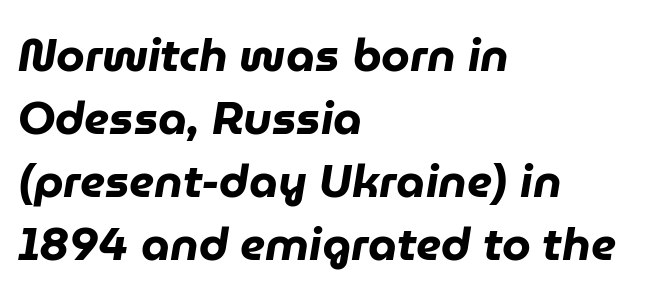
Inter-character spacing is left at the font's built-in metrics. Does the copy run flush right? No — it runs flush left. This block has exactly the height ordinary leading produces. Posture: slanted. Weight check: bold — yes, fully.
